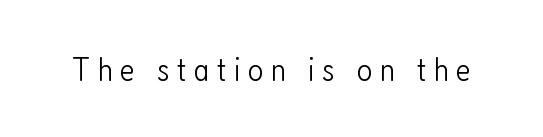
Tall strokes in this sample are plumb rather than angled. Nobody drew a line under any word here. Look at the tracking — it's clearly loosened, letters drifting apart. Each stroke keeps to a modest, everyday thickness or less. Look at the bottom of the vertical strokes: they stop flat, with no serifs. Do the characters align in a grid? No, the font is proportional.
